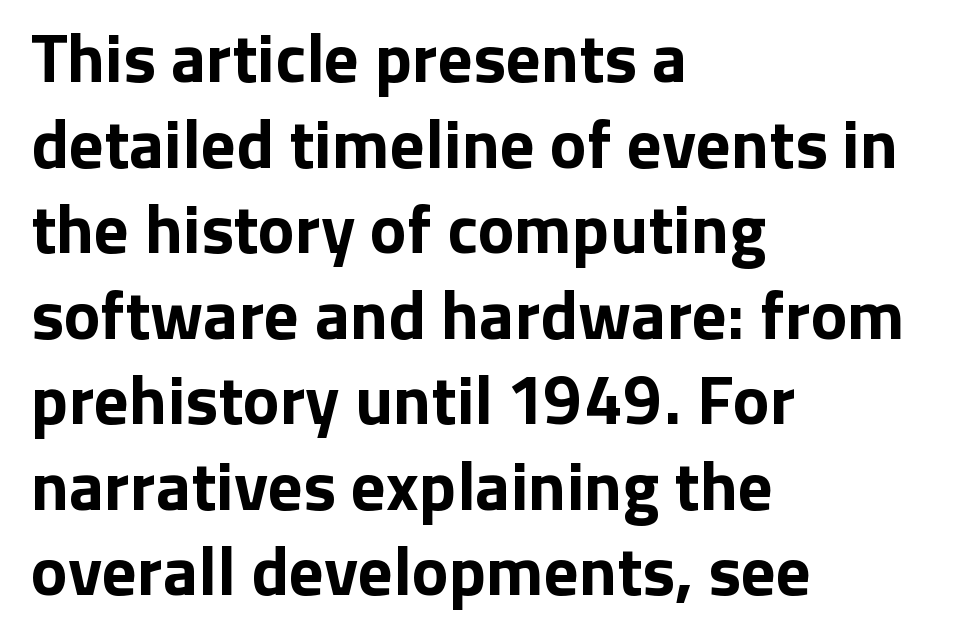
Here the glyphs are tracked normally, forming tight word shapes. Casual observation: everything's shoved over to the left. The font family rendered here belongs to the sans-serif group. What weight is shown? A full bold with thick strokes. Letters rest on an invisible, unmarked baseline.
